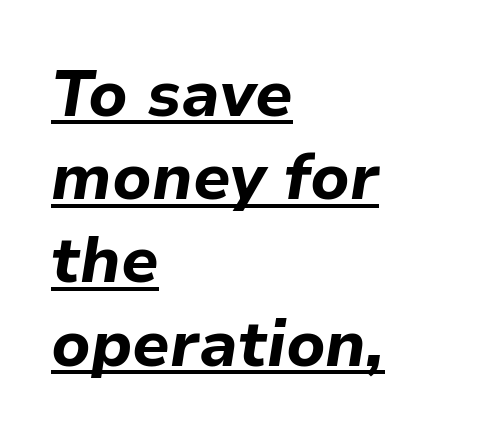
The image shows 64 px bold type, italic (leaning right); set left-aligned, normal line spacing (1.3x), normal letter spacing, underlined; low stroke contrast and a medium x-height.
